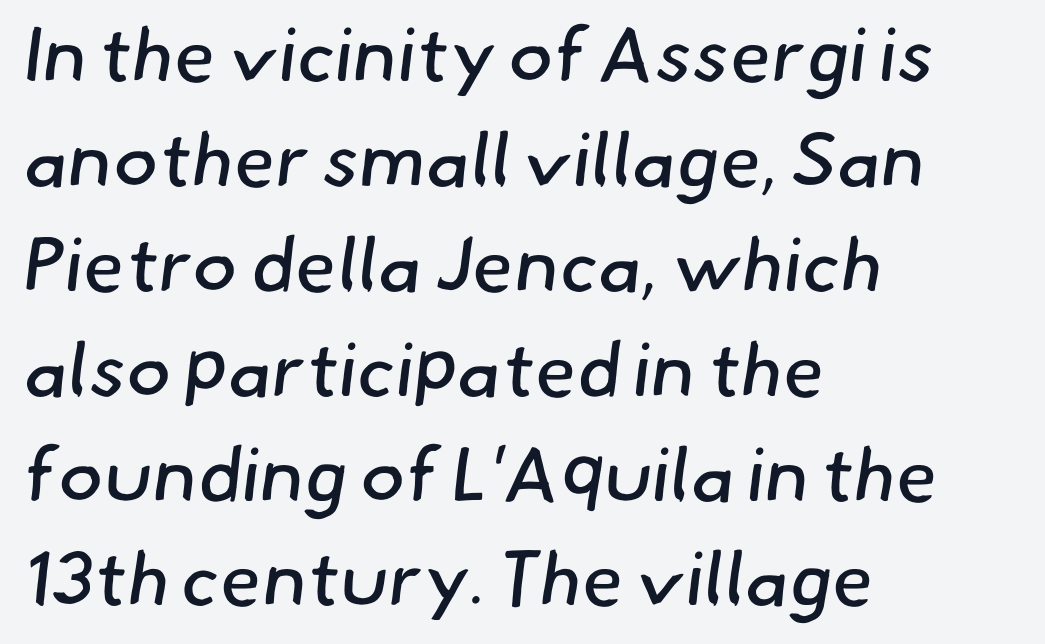
This sample uses plain, unmodified letter spacing. The compositor pushed each line to the left boundary. The zone under the glyphs is completely vacant. What's the leading like? Ordinary, nothing unusual. Looks like regular typesetting: each glyph gets only the width it needs. Stroke thickness stays within the range of a standard reading face or lighter.
